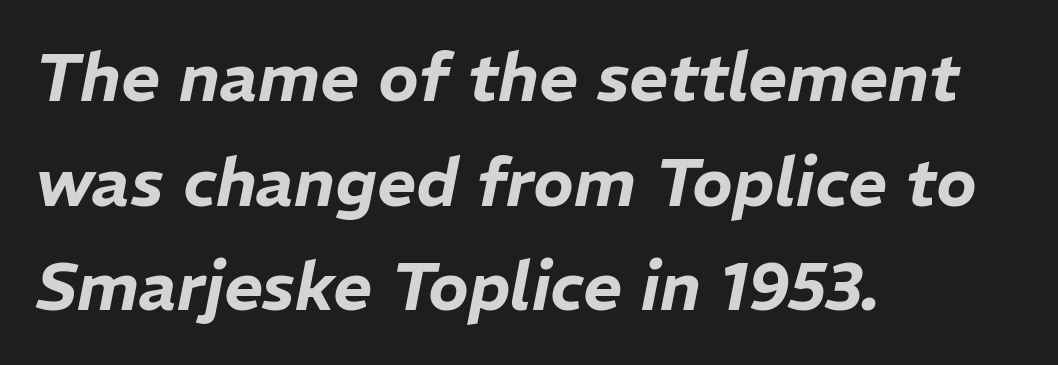
Underline: absent. Summary of vertical rhythm: regular, with standard interline spacing. Is this a fixed-width face? No — the glyphs have proportional, varying widths. The lettering tilts uniformly, giving the passage an italic look.
